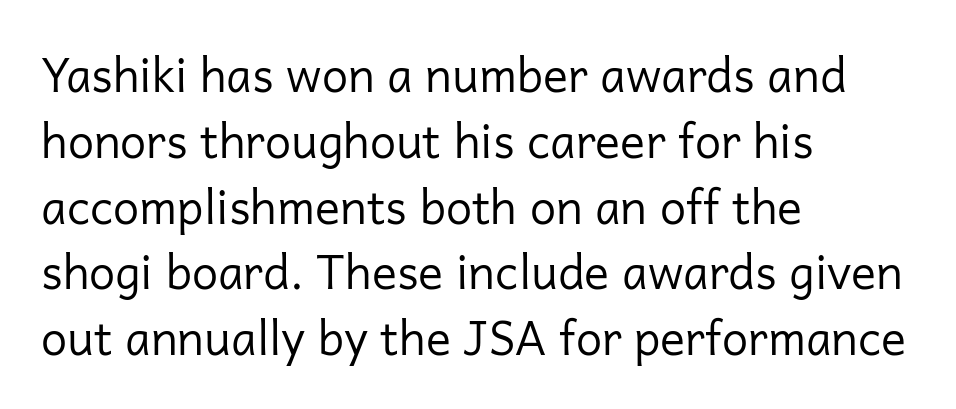
The image shows 47 px regular-weight sans-serif type, upright; set left-aligned, normal line spacing (1.4x), normal letter spacing, not underlined; low stroke contrast and a medium x-height.
